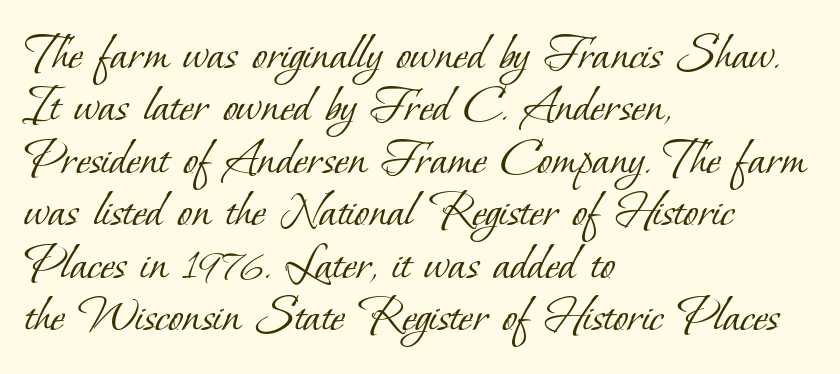
{"serif": "yes", "bold": "no", "weight": "light", "width": "normal", "stroke_contrast": "low", "x_height": "small", "monospaced": "no", "underline": "no", "align": "left", "line_spacing": "tight", "line_spacing_ratio": 0.97, "letter_spacing": "normal", "letter_spacing_em": 0.0, "glyph_px": 54}
